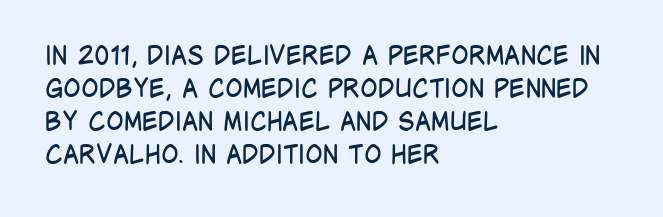
Q: Is the text bold? A: No.
Q: Is the text italic (slanted)? A: No, it is upright.
Q: Is the text underlined? A: No.
Q: How is the paragraph aligned? A: Left-aligned.
Q: Is the spacing between letters normal or unusually wide? A: Normal.
Q: Is the spacing between lines tight, normal or loose? A: Normal.
